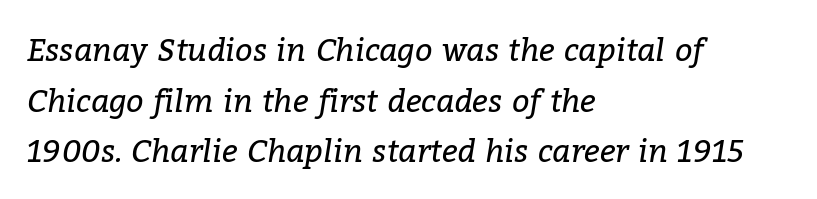
{"serif": "yes", "italic": "yes", "lean": "right", "slant_degrees": 9, "bold": "no", "weight": "regular", "width": "normal", "stroke_contrast": "low", "x_height": "medium", "monospaced": "no", "underline": "no", "align": "left", "line_spacing": "normal", "line_spacing_ratio": 1.63, "letter_spacing": "normal", "letter_spacing_em": 0.0, "glyph_px": 31}
